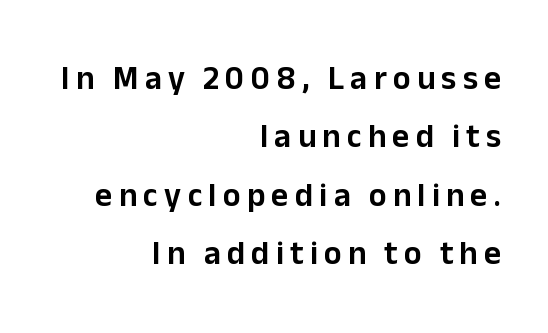
A typesetter would label this face a sans. Nobody drew a line under any word here. Each letter keeps its own natural width here, so spacing adapts to shape. Every row of glyphs terminates at an identical x-position on the right. Posture: straight, roman, zero tilt.
